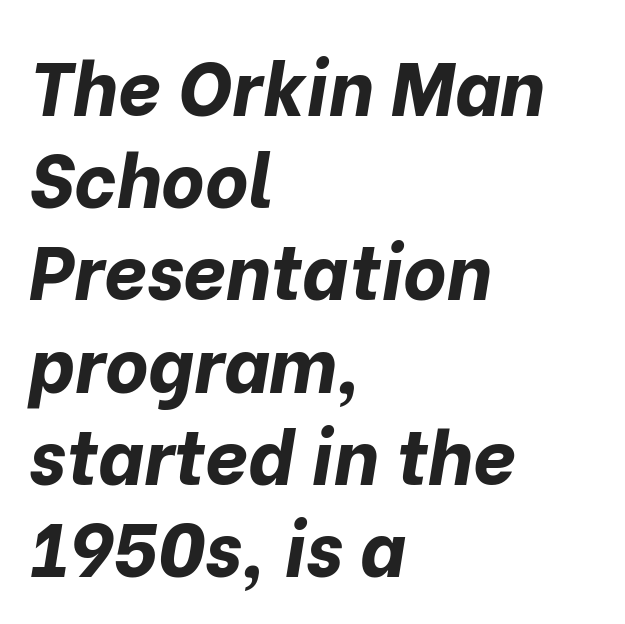
{"italic": "yes", "lean": "right", "slant_degrees": 10, "bold": "yes", "weight": "bold", "width": "normal", "stroke_contrast": "low", "x_height": "medium", "monospaced": "no", "underline": "no", "align": "left", "line_spacing_ratio": 1.23, "letter_spacing": "normal", "letter_spacing_em": 0.0, "glyph_px": 75}
